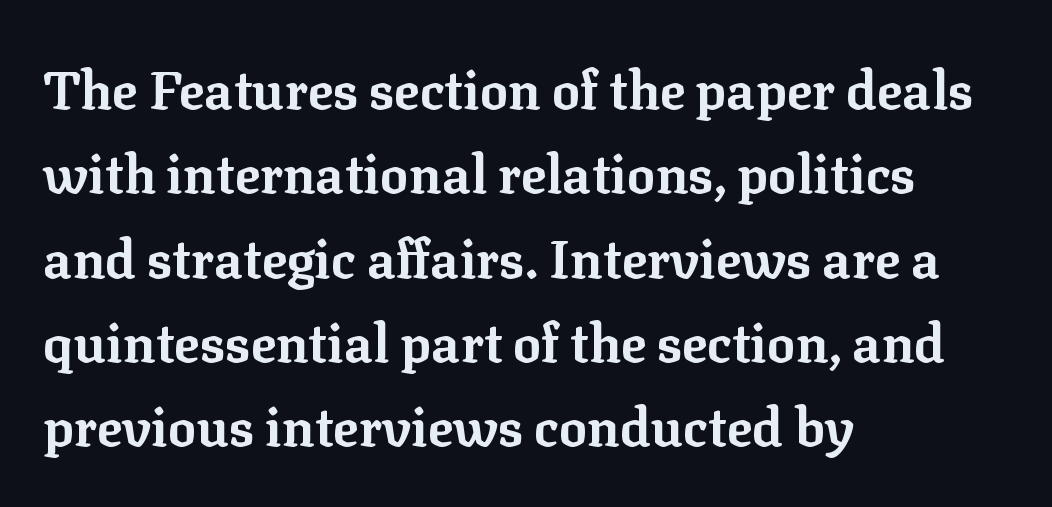
{"serif": "yes", "italic": "no", "bold": "yes", "weight": "bold", "width": "normal", "stroke_contrast": "low", "x_height": "medium", "monospaced": "no", "underline": "no", "align": "left", "line_spacing": "normal", "line_spacing_ratio": 1.59, "letter_spacing": "normal", "letter_spacing_em": 0.0, "glyph_px": 53}
